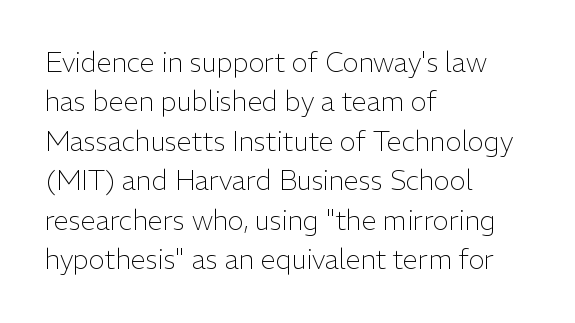
{"italic": "no", "bold": "no", "underline": "no", "align": "left", "line_spacing": "normal", "line_spacing_ratio": 1.46, "letter_spacing": "normal", "letter_spacing_em": 0.0, "glyph_px": 27}
